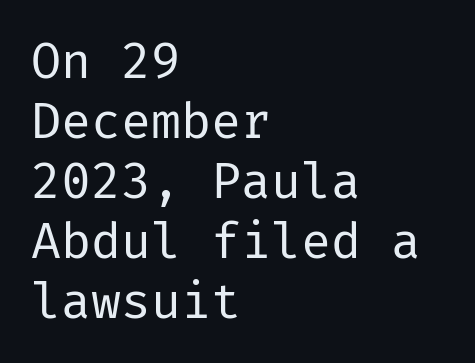
Q: Is the text bold? A: No.
Q: Is the text italic (slanted)? A: No, it is upright.
Q: Is the typeface a serif or a sans-serif typeface? A: Sans-serif.
Q: Is the text underlined? A: No.
Q: How is the paragraph aligned? A: Left-aligned.
Q: Is the spacing between letters normal or unusually wide? A: Normal.
Q: Width (condensed, normal, or wide)? A: Normal.
Q: Stroke contrast? A: Low.
Q: x-height? A: Medium.
